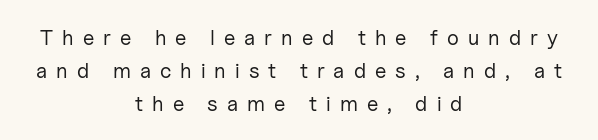
Q: Is the text bold? A: No.
Q: Is the text italic (slanted)? A: No, it is upright.
Q: Is the text underlined? A: No.
Q: How is the paragraph aligned? A: Centered.
Q: Is the spacing between letters normal or unusually wide? A: Unusually wide.
Q: Is the spacing between lines tight, normal or loose? A: Normal.
